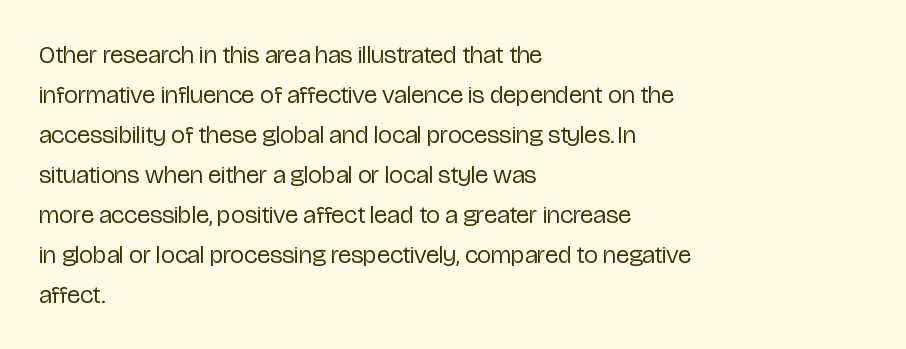
The area under the type is left untouched. A typesetter would mark this as roman, not italic. What's the leading like? Ordinary, nothing unusual. A typesetter would call this zero additional tracking. Which margin do the lines hug? The left one — the right edge is uneven. The cut favours lightness, reaching ordinary text weight at its darkest.
